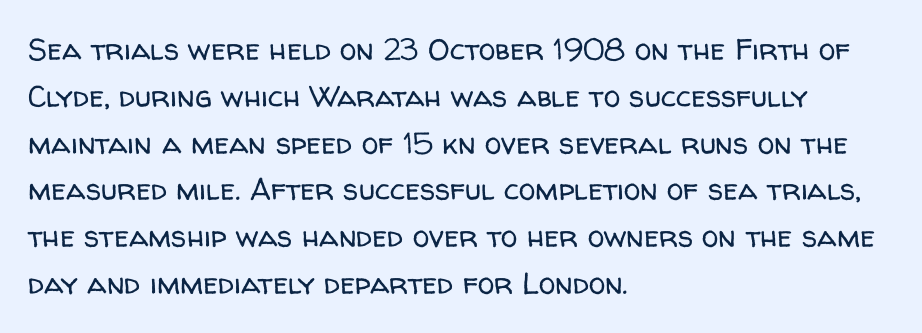
The image shows 30 px regular-weight sans-serif type, upright; set left-aligned, normal line spacing (1.56x), normal letter spacing, not underlined; low stroke contrast and a medium x-height.
